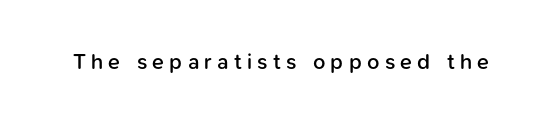
The image shows 22 px text type, upright; set unusually wide letter spacing (+0.24 em), not underlined.
